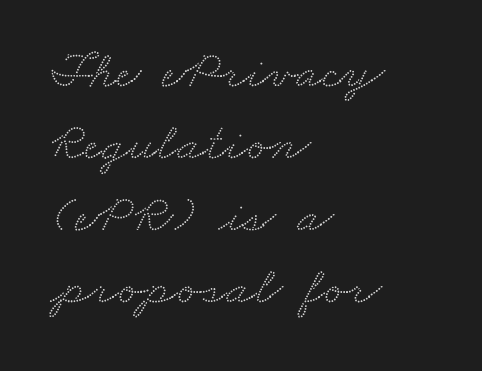
Q: Is the typeface a serif or a sans-serif typeface? A: Serif.
Q: Is the text underlined? A: No.
Q: How is the paragraph aligned? A: Left-aligned.
Q: Is the spacing between letters normal or unusually wide? A: Normal.
Q: Is the spacing between lines tight, normal or loose? A: Normal.
Q: Width (condensed, normal, or wide)? A: Wide.
Q: Stroke contrast? A: Medium.
Q: x-height? A: Small.
Q: Monospaced? A: No.
